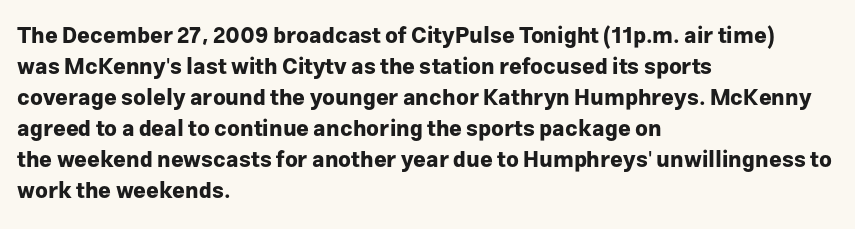
The image shows 22 px bold type, upright; set left-aligned, normal line spacing (1.41x), normal letter spacing, not underlined.
